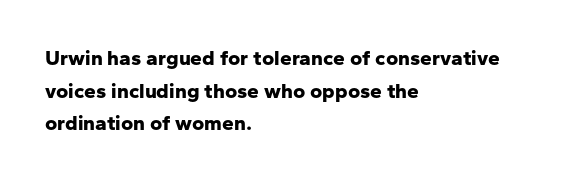
{"italic": "no", "bold": "yes", "underline": "no", "align": "left", "line_spacing": "normal", "line_spacing_ratio": 1.55, "letter_spacing": "normal", "letter_spacing_em": 0.0, "glyph_px": 21}
